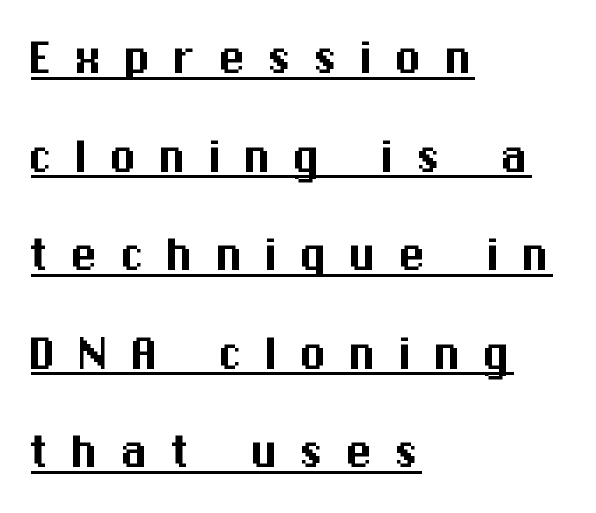
A typographer would call this underscored text. The rendering uses natural spacing where letterforms have individual widths. The type family on display is of the sans-serif kind. Quick note: not italic, upright. Leftover space on each line is placed entirely after the last word.
